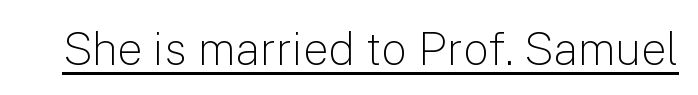
Q: Is the text bold? A: No.
Q: Is the text italic (slanted)? A: No, it is upright.
Q: Is the typeface a serif or a sans-serif typeface? A: Sans-serif.
Q: Is the text underlined? A: Yes.
Q: Is the spacing between letters normal or unusually wide? A: Normal.
Q: Width (condensed, normal, or wide)? A: Normal.
Q: Stroke contrast? A: Low.
Q: x-height? A: Medium.
Q: Monospaced? A: No.
